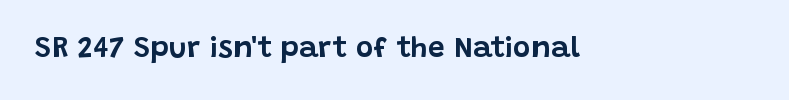
{"serif": "no", "italic": "no", "width": "normal", "stroke_contrast": "low", "x_height": "large", "monospaced": "no", "underline": "no", "letter_spacing": "normal", "letter_spacing_em": 0.0, "glyph_px": 30}
